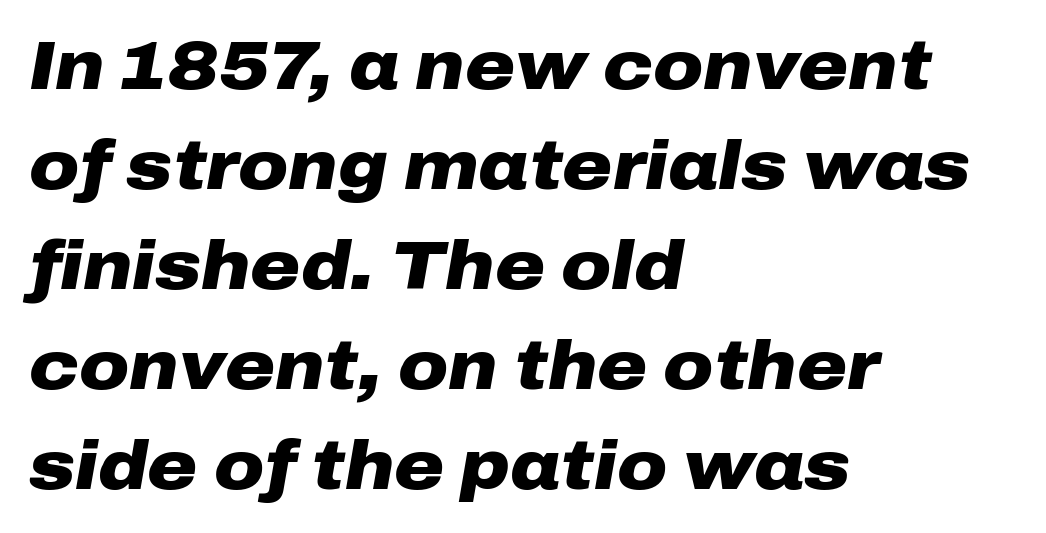
The image shows 68 px heavy, wide type, italic (leaning right); set left-aligned, normal line spacing (1.47x), normal letter spacing, not underlined; low stroke contrast and a medium x-height.
